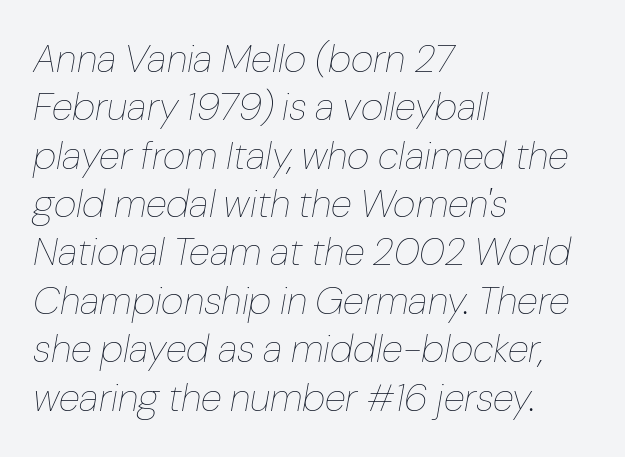
Q: Is the text bold? A: No.
Q: Is the text italic (slanted)? A: Yes, it leans right by about 10 degrees.
Q: Is the text underlined? A: No.
Q: How is the paragraph aligned? A: Left-aligned.
Q: Is the spacing between letters normal or unusually wide? A: Normal.
Q: Width (condensed, normal, or wide)? A: Normal.
Q: Stroke contrast? A: Low.
Q: x-height? A: Medium.
Q: Monospaced? A: No.
